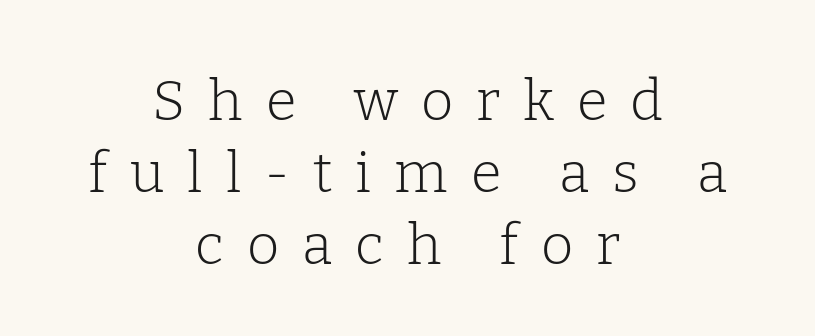
Q: Is the text bold? A: No.
Q: Is the text italic (slanted)? A: No, it is upright.
Q: Is the typeface a serif or a sans-serif typeface? A: Serif.
Q: Is the text underlined? A: No.
Q: How is the paragraph aligned? A: Centered.
Q: Is the spacing between letters normal or unusually wide? A: Unusually wide.
Q: Is the spacing between lines tight, normal or loose? A: Normal.
Q: Width (condensed, normal, or wide)? A: Normal.
Q: Stroke contrast? A: Low.
Q: x-height? A: Medium.
Q: Monospaced? A: No.
